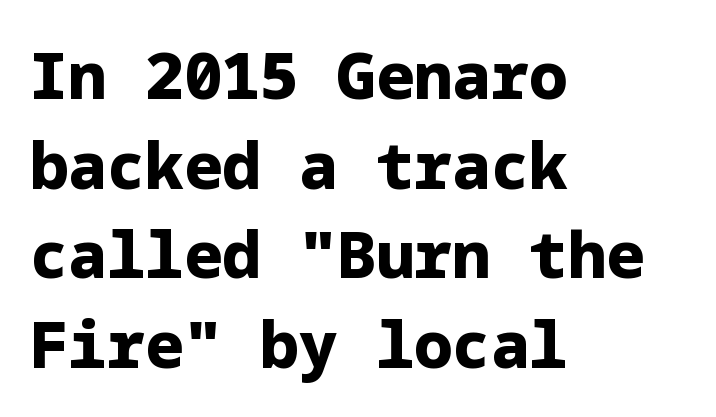
Q: Is the text bold? A: Yes.
Q: Is the text italic (slanted)? A: No, it is upright.
Q: Is the typeface a serif or a sans-serif typeface? A: Sans-serif.
Q: Is the text underlined? A: No.
Q: How is the paragraph aligned? A: Left-aligned.
Q: Is the spacing between letters normal or unusually wide? A: Normal.
Q: Is the spacing between lines tight, normal or loose? A: Normal.
Q: Width (condensed, normal, or wide)? A: Normal.
Q: Stroke contrast? A: Low.
Q: x-height? A: Medium.
